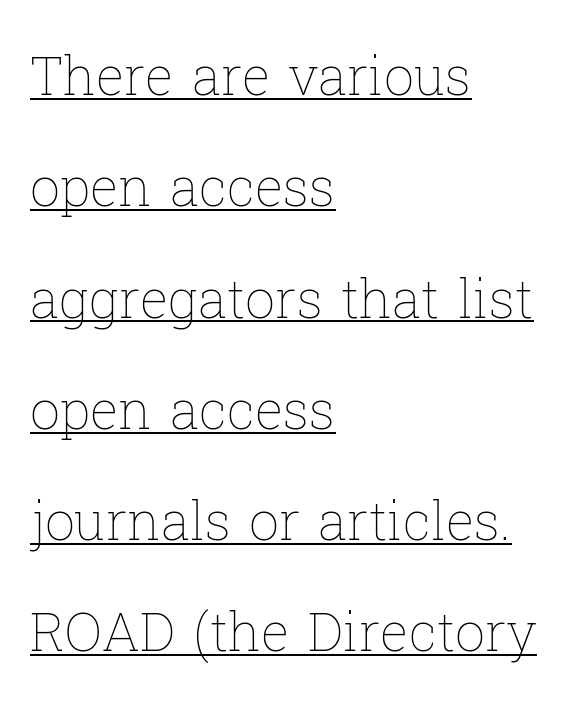
The passage is arranged the way most books set body copy — flush left. Style check: upright. The letters look calm and open, with moderate or lighter stems. Honestly, the underline is the first thing you notice here. Spacing between characters is what you'd get straight out of the box. Each new line begins a long way beneath the previous one.
